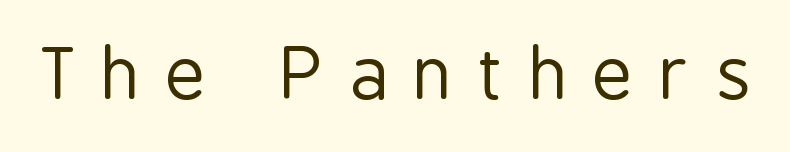
{"serif": "no", "italic": "no", "bold": "no", "weight": "regular", "width": "condensed", "stroke_contrast": "low", "x_height": "medium", "monospaced": "no", "underline": "no", "letter_spacing": "wide", "letter_spacing_em": 0.37, "glyph_px": 70}
